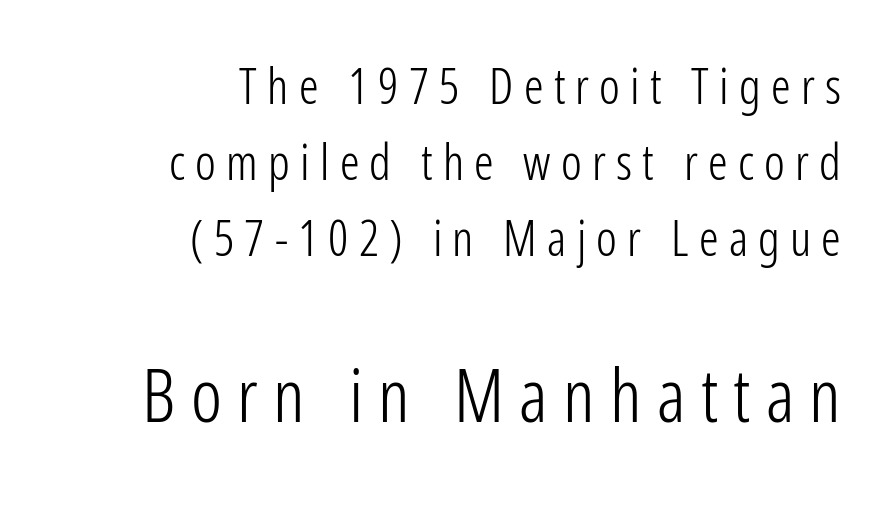
The image shows 73 px light, condensed sans-serif type, upright; set right-aligned, normal line spacing (1.55x), unusually wide letter spacing (+0.21 em), not underlined; the second (bottom) block is 1.49x larger; low stroke contrast and a medium x-height.
